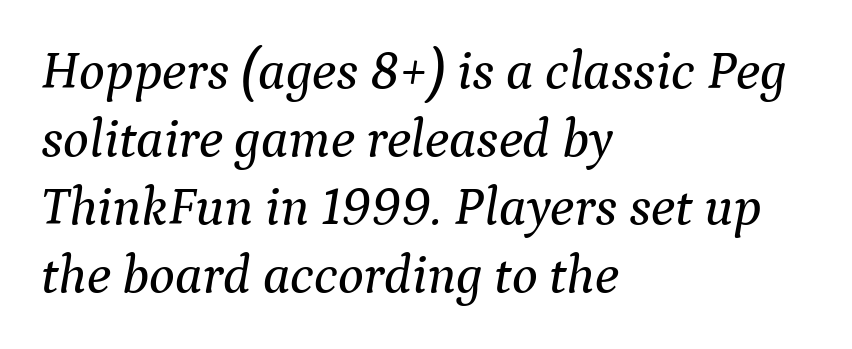
The image shows 54 px serif type, italic (leaning right); set left-aligned, normal line spacing (1.26x), normal letter spacing, not underlined; medium stroke contrast and a medium x-height.
